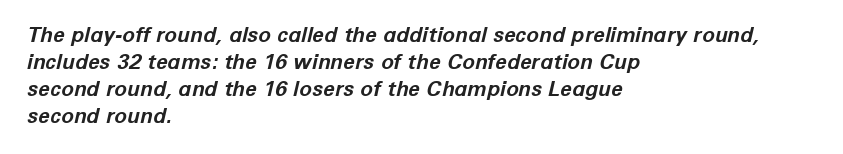
The image shows 21 px bold type, italic (leaning right); set left-aligned, normal line spacing (1.28x), normal letter spacing, not underlined.
